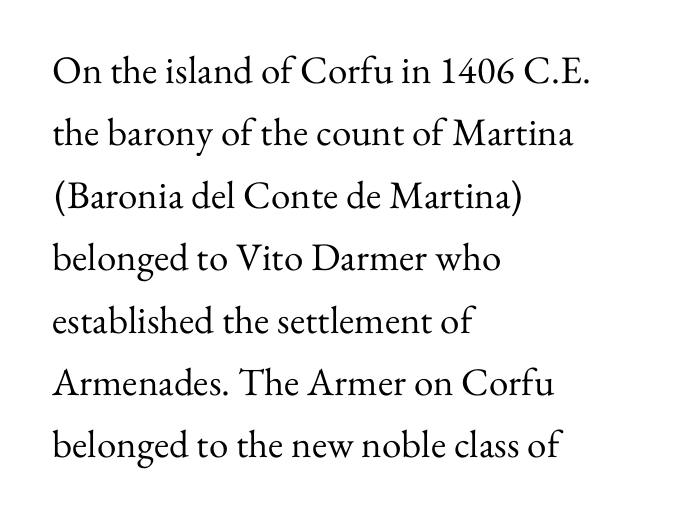
The image shows 39 px regular-weight serif type, upright; set left-aligned, normal line spacing (1.6x), normal letter spacing, not underlined; medium stroke contrast and a small x-height.
